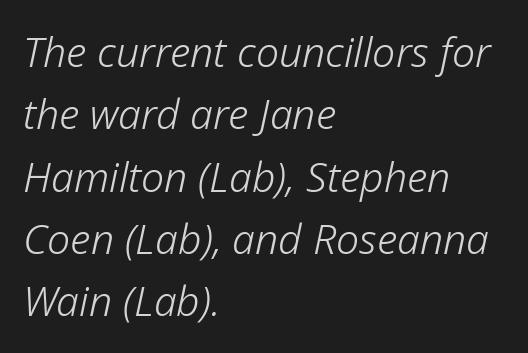
Q: Is the text bold? A: No.
Q: Is the text italic (slanted)? A: Yes, it leans right by about 12 degrees.
Q: Is the text underlined? A: No.
Q: How is the paragraph aligned? A: Left-aligned.
Q: Is the spacing between letters normal or unusually wide? A: Normal.
Q: Is the spacing between lines tight, normal or loose? A: Normal.
Q: Width (condensed, normal, or wide)? A: Normal.
Q: Stroke contrast? A: Low.
Q: x-height? A: Medium.
Q: Monospaced? A: No.
